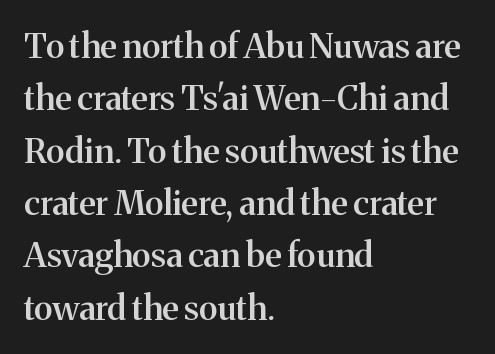
Q: Is the text bold? A: Semi-bold.
Q: Is the text italic (slanted)? A: No, it is upright.
Q: Is the typeface a serif or a sans-serif typeface? A: Serif.
Q: Is the text underlined? A: No.
Q: How is the paragraph aligned? A: Left-aligned.
Q: Is the spacing between letters normal or unusually wide? A: Normal.
Q: Is the spacing between lines tight, normal or loose? A: Normal.
Q: Width (condensed, normal, or wide)? A: Normal.
Q: Stroke contrast? A: Medium.
Q: x-height? A: Medium.
Q: Monospaced? A: No.
